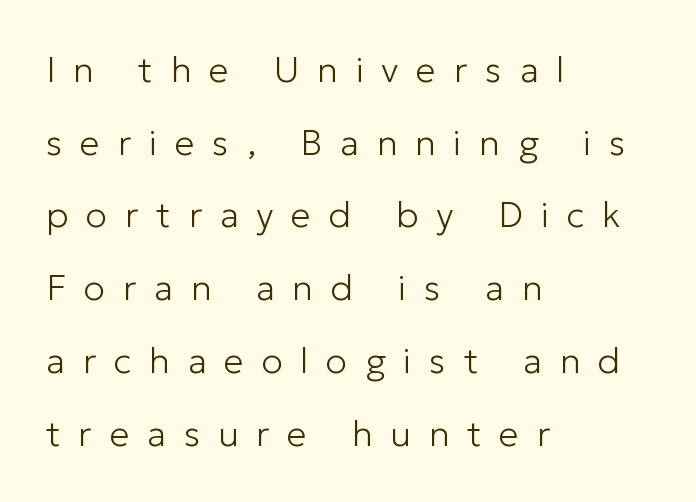
{"serif": "no", "italic": "no", "bold": "no", "weight": "light", "width": "normal", "stroke_contrast": "low", "x_height": "medium", "monospaced": "no", "underline": "no", "align": "left", "line_spacing": "loose", "line_spacing_ratio": 2.02, "letter_spacing": "wide", "letter_spacing_em": 0.49, "glyph_px": 36}
